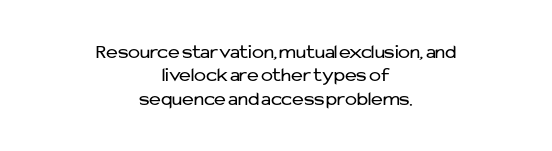
The image shows 20 px text type, upright; set centered, line spacing 1.17x, normal letter spacing, not underlined.
